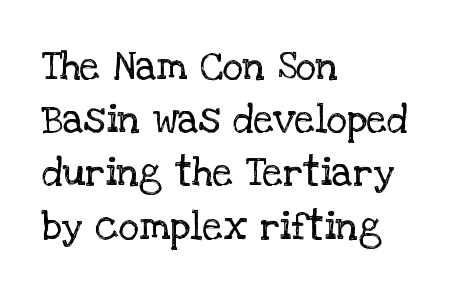
{"serif": "yes", "italic": "no", "bold": "no", "weight": "regular", "width": "normal", "stroke_contrast": "low", "x_height": "large", "monospaced": "no", "underline": "no", "align": "left", "line_spacing": "normal", "line_spacing_ratio": 1.33, "letter_spacing": "normal", "letter_spacing_em": 0.0, "glyph_px": 40}
